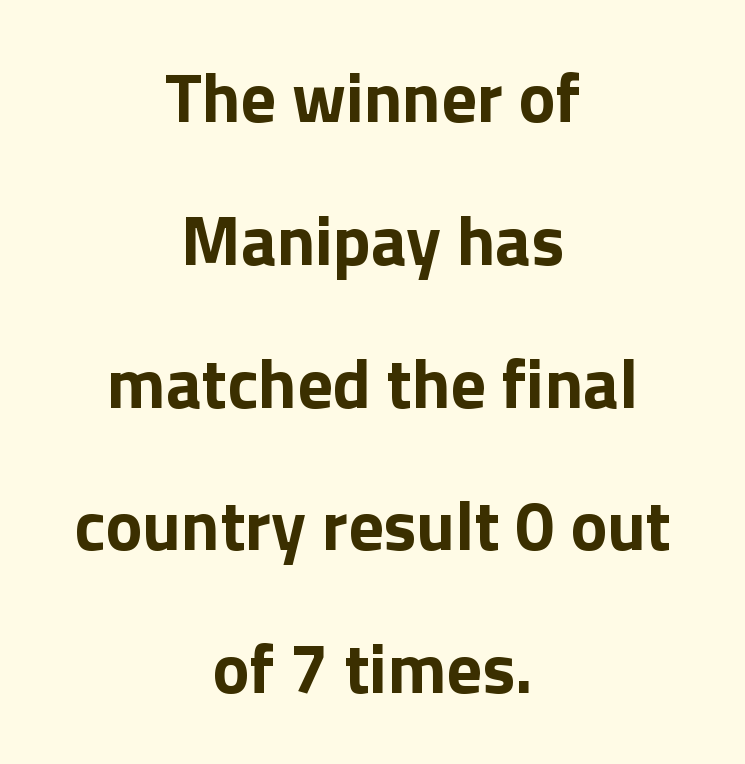
The specimen reads as upright at a glance. Line spacing here is loose. The compositor balanced each line on the midline. Note the varied advance widths — an 'i' is clearly narrower than an 'm'. Check where the strokes stop: nothing finishes them off — pure sans.
